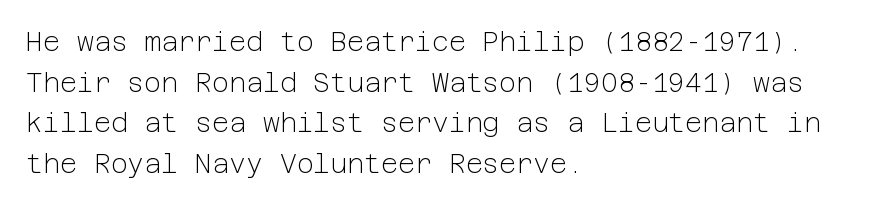
The image shows 26 px text type, upright; set left-aligned, normal line spacing (1.56x), normal letter spacing, not underlined.
